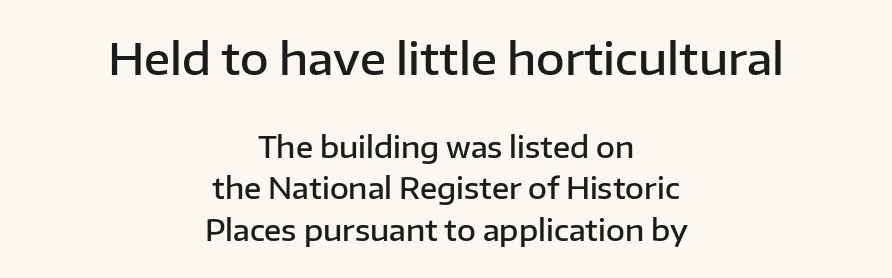
The image shows 44 px semibold sans-serif type, upright; set centered, normal line spacing (1.44x), normal letter spacing, not underlined; the first (top) block is 1.52x larger; low stroke contrast and a medium x-height.
